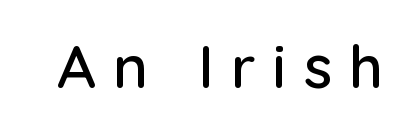
What kind of face is this? One without serifs — a sans. The face used here is proportionally spaced, like ordinary book or web type. How are the letters spaced? Widely, with obvious added tracking. Bare-footed words on every line. Tall strokes in this sample are plumb rather than angled.
